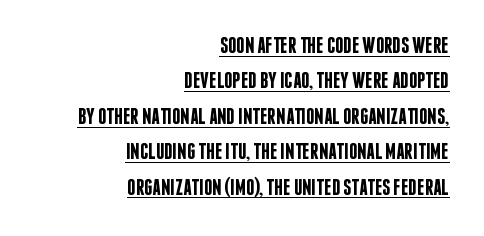
{"italic": "no", "bold": "semi", "underline": "yes", "align": "right", "line_spacing": "normal", "line_spacing_ratio": 1.54, "letter_spacing": "normal", "letter_spacing_em": 0.0, "glyph_px": 23}
